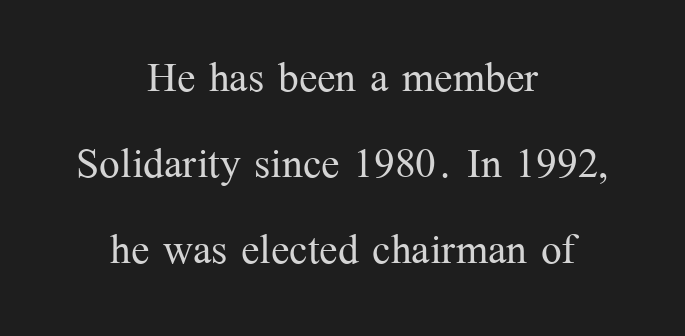
Q: Is the text bold? A: No.
Q: Is the text italic (slanted)? A: No, it is upright.
Q: Is the typeface a serif or a sans-serif typeface? A: Serif.
Q: Is the text underlined? A: No.
Q: How is the paragraph aligned? A: Centered.
Q: Is the spacing between letters normal or unusually wide? A: Normal.
Q: Is the spacing between lines tight, normal or loose? A: Normal.
Q: Width (condensed, normal, or wide)? A: Normal.
Q: Stroke contrast? A: Medium.
Q: x-height? A: Medium.
Q: Monospaced? A: No.
